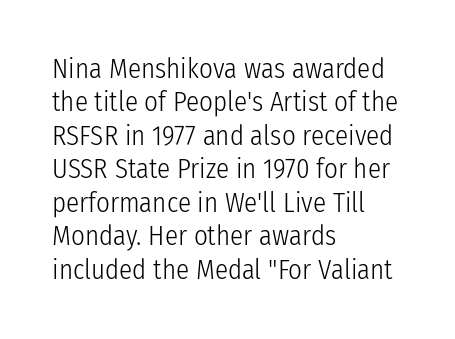
Q: Is the text bold? A: No.
Q: Is the text italic (slanted)? A: No, it is upright.
Q: Is the text underlined? A: No.
Q: How is the paragraph aligned? A: Left-aligned.
Q: Is the spacing between letters normal or unusually wide? A: Normal.
